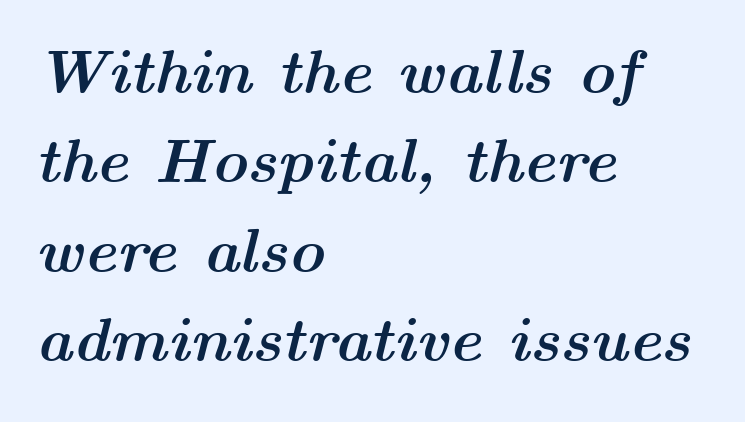
Q: Is the text bold? A: Yes.
Q: Is the text italic (slanted)? A: Yes, it leans right by about 14 degrees.
Q: Is the text underlined? A: No.
Q: How is the paragraph aligned? A: Left-aligned.
Q: Is the spacing between letters normal or unusually wide? A: Normal.
Q: Is the spacing between lines tight, normal or loose? A: Normal.
Q: Width (condensed, normal, or wide)? A: Wide.
Q: Stroke contrast? A: Medium.
Q: x-height? A: Medium.
Q: Monospaced? A: No.
